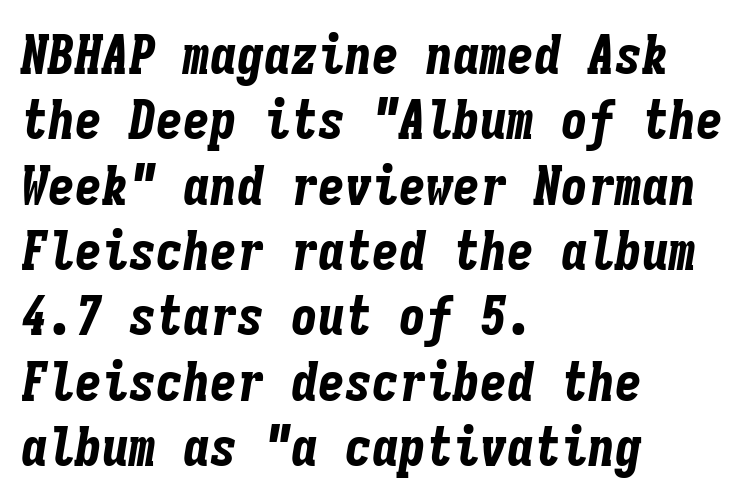
Q: Is the text bold? A: Yes.
Q: Is the text italic (slanted)? A: Yes, it leans right by about 9 degrees.
Q: Is the text underlined? A: No.
Q: How is the paragraph aligned? A: Left-aligned.
Q: Is the spacing between letters normal or unusually wide? A: Normal.
Q: Width (condensed, normal, or wide)? A: Condensed.
Q: Stroke contrast? A: Low.
Q: x-height? A: Medium.
Q: Monospaced? A: Yes.
